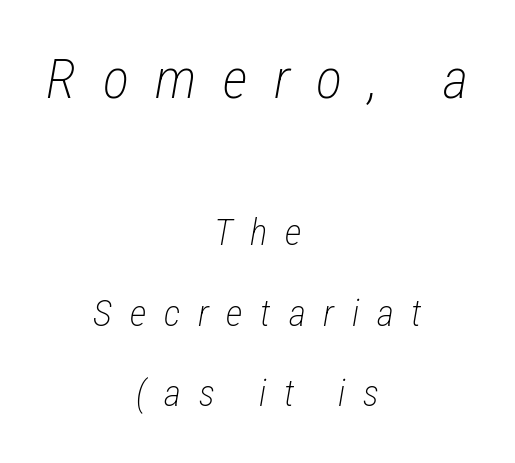
The face used here is proportionally spaced, like ordinary book or web type. Leftover space on each line is divided equally before and after the words. Note: larger setting up top, smaller setting below. Nothing heavy about these letters — not bold at all. The gaps between neighbouring characters are conspicuously large.
